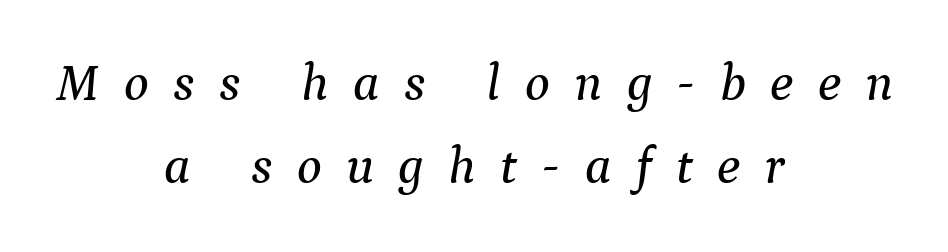
The image shows 52 px serif type, italic (leaning right); set centered, normal line spacing (1.6x), unusually wide letter spacing (+0.47 em), not underlined; medium stroke contrast and a medium x-height.
